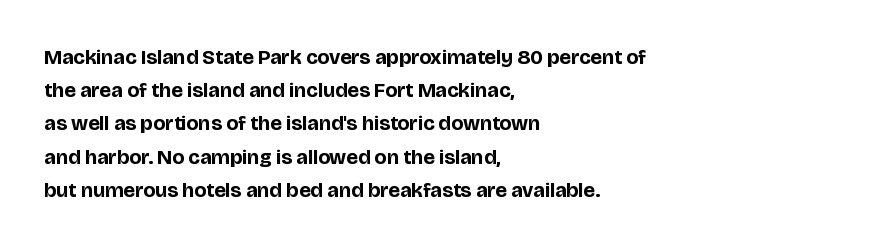
The image shows 21 px bold type, upright; set left-aligned, normal line spacing (1.58x), normal letter spacing, not underlined.
